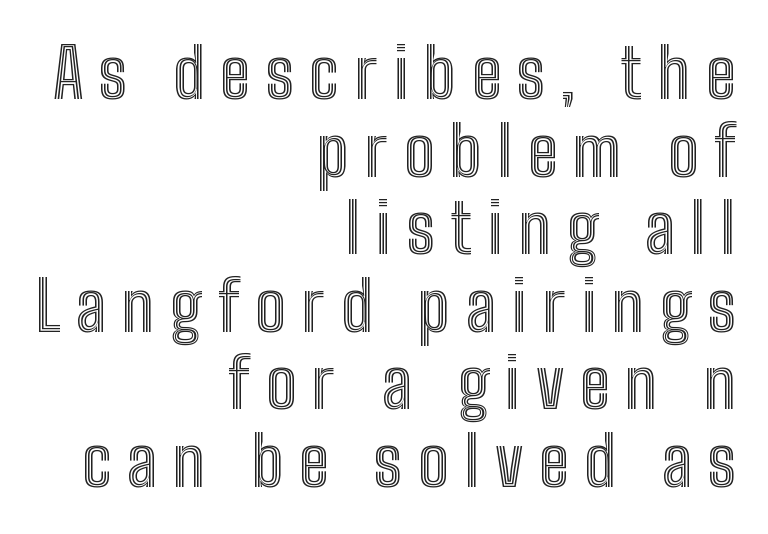
Ordinary non-slanted type is in use. The type is letterspaced generously, with wide tracking. This sample has the flowing, uneven cadence of proportional lettering. Cramped leading. The typesetter chose a ragged-left arrangement here. Honestly, there is no underline to notice here at all.
